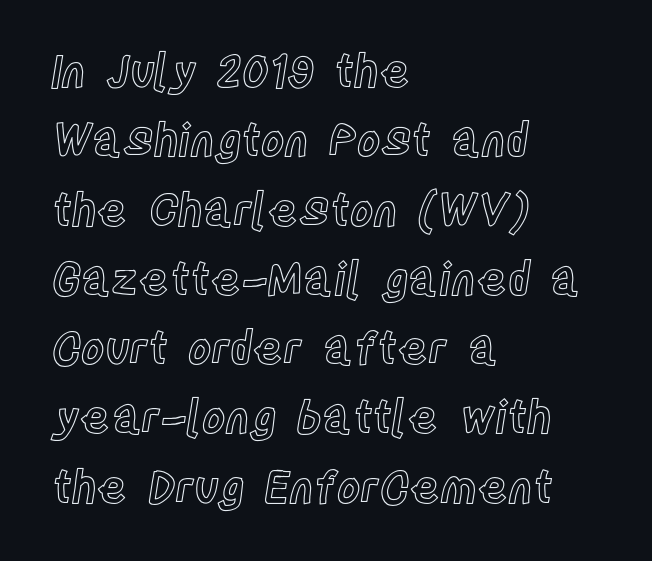
The image shows 45 px condensed type; set left-aligned, normal line spacing (1.54x), normal letter spacing, not underlined; a large x-height.
